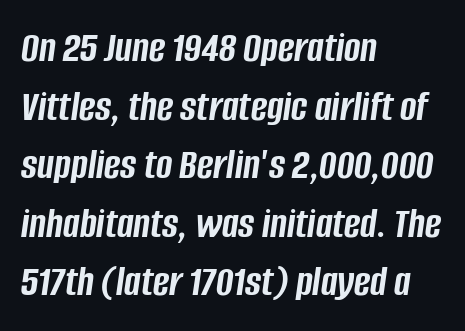
Leftover space on each line is placed entirely after the last word. A typesetter would call this zero additional tracking. The glyphs look as if they've been sheared to an angle. The space directly below the letters is spotless. Character widths vary here, with narrow letters taking less room than wide ones.
